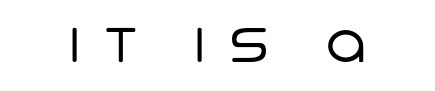
The image shows 55 px regular-weight sans-serif type; set centered, unusually wide letter spacing (+0.44 em), not underlined; low stroke contrast and a large x-height.
